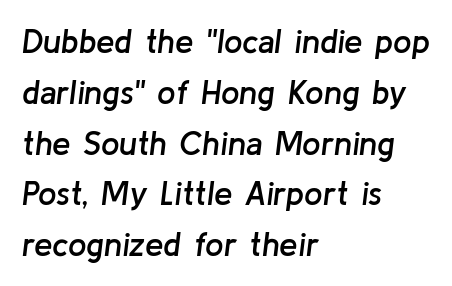
The image shows 33 px semibold type, italic (leaning right); set left-aligned, normal line spacing (1.54x), normal letter spacing, not underlined; low stroke contrast and a medium x-height.
